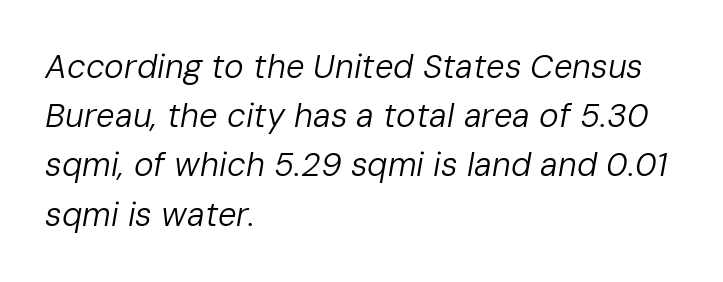
Nothing unusual about the tracking: characters are spaced as the font intends. Slanted lettering throughout. Horizontal alignment here is leftward, the default for most running prose. Any mark beneath the type? The region is blank. The letters look calm and open, with moderate or lighter stems. Looks like regular typesetting: each glyph gets only the width it needs.
